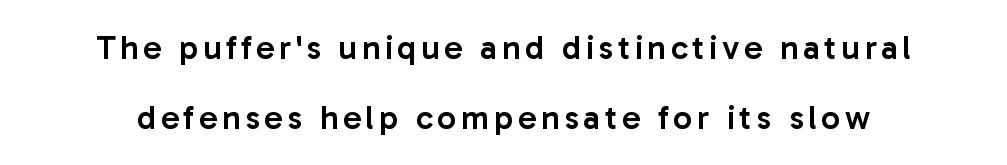
{"serif": "no", "italic": "no", "bold": "semi", "weight": "semibold", "width": "normal", "stroke_contrast": "low", "x_height": "medium", "monospaced": "no", "underline": "no", "line_spacing": "loose", "line_spacing_ratio": 2.05, "glyph_px": 34}
